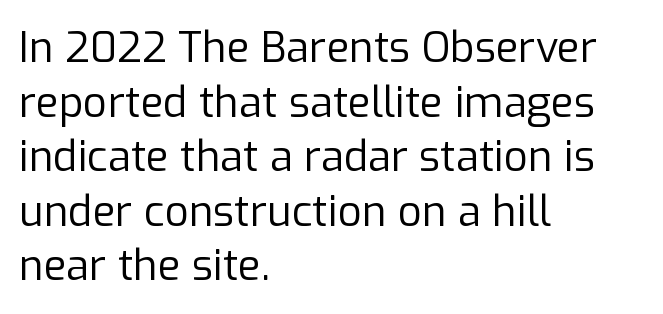
These lines stack with their left ends in a neat column. Is the stroke heavy? The answer is a plain regular-or-lighter. To sum up the face: it is a sans, with no serifs. A typesetter would call this proportional, since set widths differ per character.
